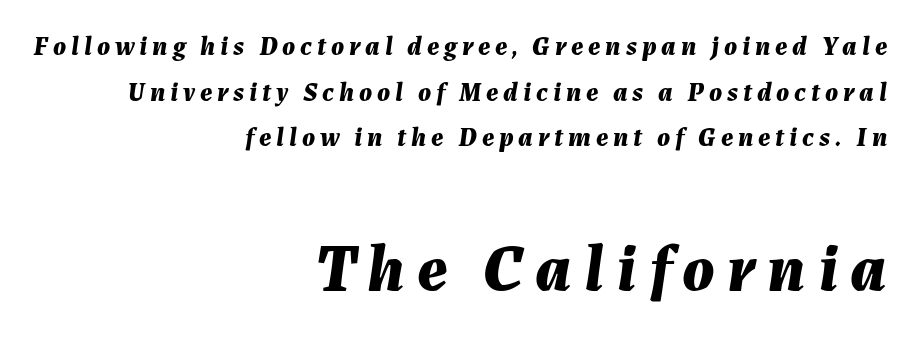
The image shows 67 px bold type, italic (leaning right); set right-aligned, normal line spacing (1.69x), not underlined; the second (bottom) block is 2.48x larger; medium stroke contrast and a medium x-height.
